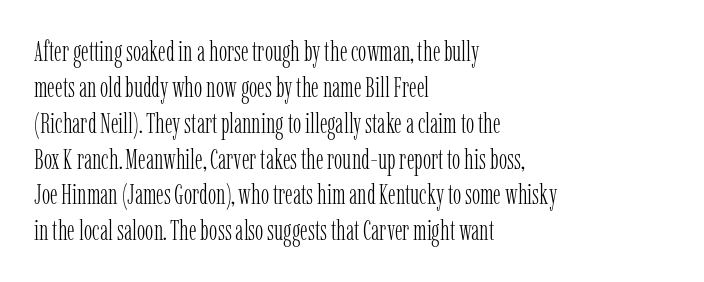
{"serif": "yes", "italic": "no", "bold": "no", "weight": "light", "width": "condensed", "stroke_contrast": "low", "x_height": "medium", "monospaced": "no", "underline": "no", "align": "left", "line_spacing": "normal", "line_spacing_ratio": 1.28, "letter_spacing": "normal", "letter_spacing_em": 0.0, "glyph_px": 28}
